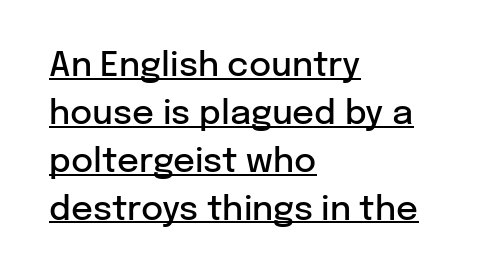
Q: Is the text bold? A: Semi-bold.
Q: Is the text italic (slanted)? A: No, it is upright.
Q: Is the typeface a serif or a sans-serif typeface? A: Sans-serif.
Q: Is the text underlined? A: Yes.
Q: How is the paragraph aligned? A: Left-aligned.
Q: Is the spacing between letters normal or unusually wide? A: Normal.
Q: Is the spacing between lines tight, normal or loose? A: Normal.
Q: Width (condensed, normal, or wide)? A: Normal.
Q: Stroke contrast? A: Low.
Q: x-height? A: Medium.
Q: Monospaced? A: No.
